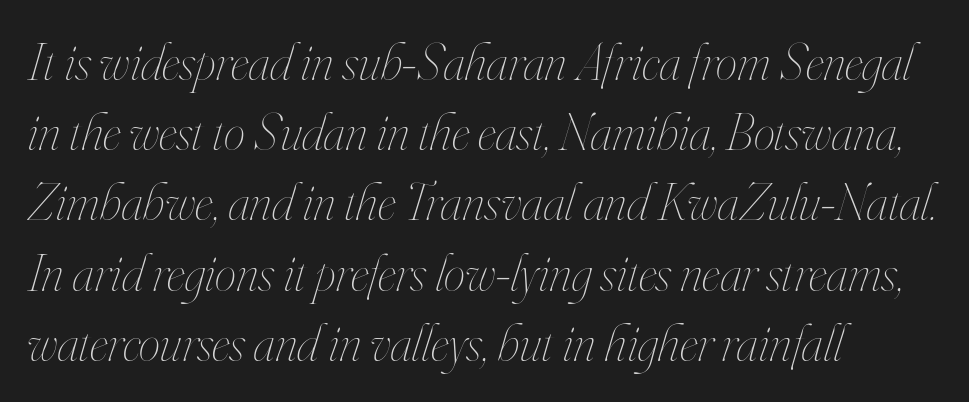
The image shows 54 px thin, condensed type, italic (leaning right); set left-aligned, normal line spacing (1.3x), normal letter spacing, not underlined; high stroke contrast and a small x-height.
